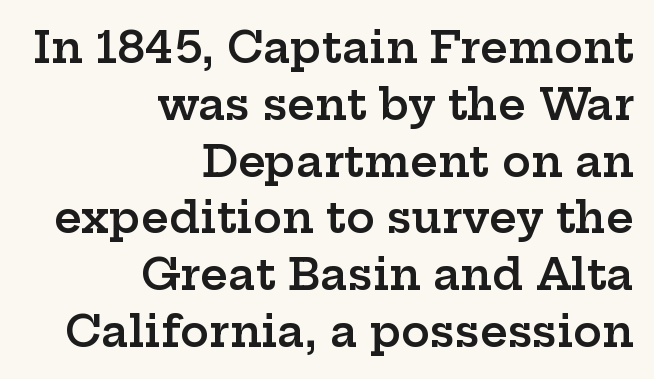
The image shows 43 px semibold, wide serif type, upright; set right-aligned, normal line spacing (1.32x), normal letter spacing, not underlined; low stroke contrast and a medium x-height.
